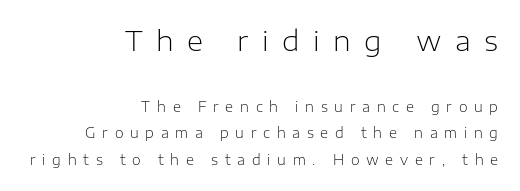
Q: Is the text bold? A: No.
Q: Is the text italic (slanted)? A: No, it is upright.
Q: Is the typeface a serif or a sans-serif typeface? A: Sans-serif.
Q: Is the text underlined? A: No.
Q: How is the paragraph aligned? A: Right-aligned.
Q: Is the spacing between letters normal or unusually wide? A: Unusually wide.
Q: Which block of text is set in a larger size, the first (top) or the second (bottom)? A: The first (top) one.
Q: Width (condensed, normal, or wide)? A: Normal.
Q: Stroke contrast? A: Low.
Q: x-height? A: Medium.
Q: Monospaced? A: No.
